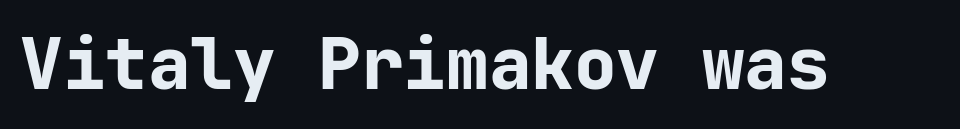
{"serif": "no", "italic": "no", "bold": "yes", "weight": "bold", "width": "normal", "stroke_contrast": "low", "x_height": "medium", "monospaced": "yes", "underline": "no", "letter_spacing": "normal", "letter_spacing_em": 0.0, "glyph_px": 71}
